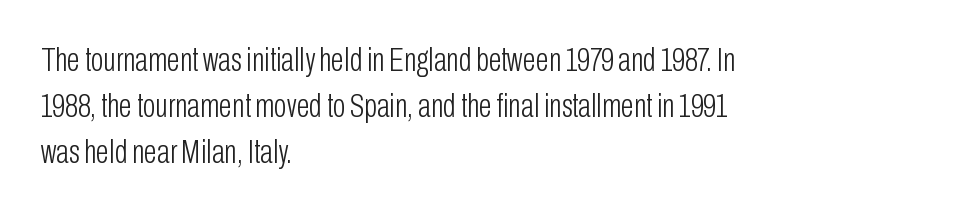
This sample has the flowing, uneven cadence of proportional lettering. Caption: multi-line text, flush left, ragged right. Reading down the column, the eye jumps a familiar distance to each next line. In terms of letterspacing, this is plain default setting. This reads as an unemphasized weight, regular at the heaviest. The words here are not underlined.
